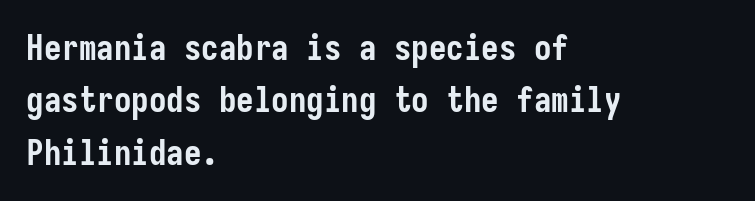
{"serif": "no", "italic": "no", "bold": "yes", "weight": "semibold", "width": "condensed", "stroke_contrast": "low", "x_height": "medium", "underline": "no", "align": "left", "line_spacing": "normal", "line_spacing_ratio": 1.5, "letter_spacing": "normal", "letter_spacing_em": 0.0, "glyph_px": 35}
